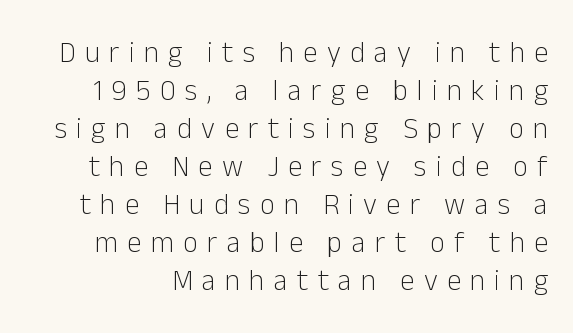
{"serif": "no", "italic": "no", "bold": "no", "weight": "light", "width": "normal", "stroke_contrast": "low", "x_height": "medium", "monospaced": "no", "underline": "no", "line_spacing": "normal", "line_spacing_ratio": 1.31, "letter_spacing": "wide", "letter_spacing_em": 0.32, "glyph_px": 29}
